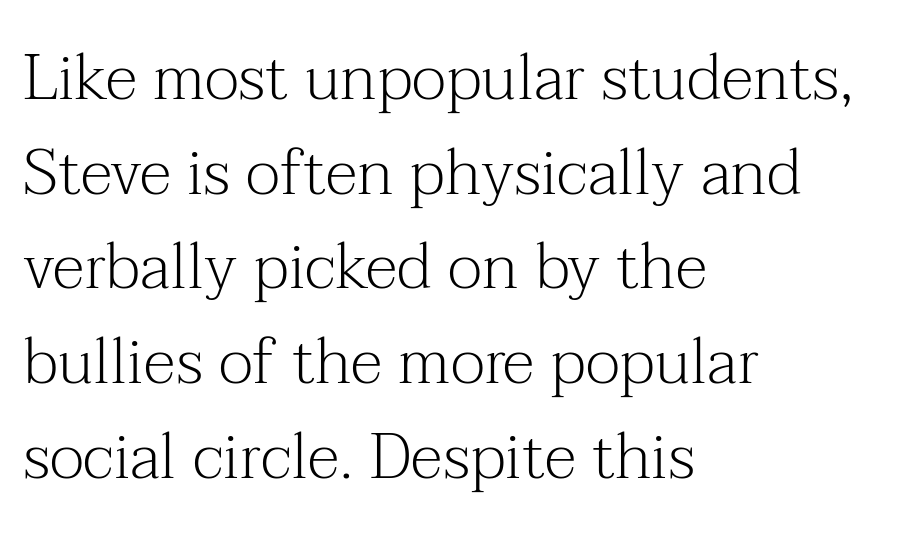
The image shows 64 px light serif type, upright; set left-aligned, normal line spacing (1.48x), normal letter spacing, not underlined; medium stroke contrast and a medium x-height.
